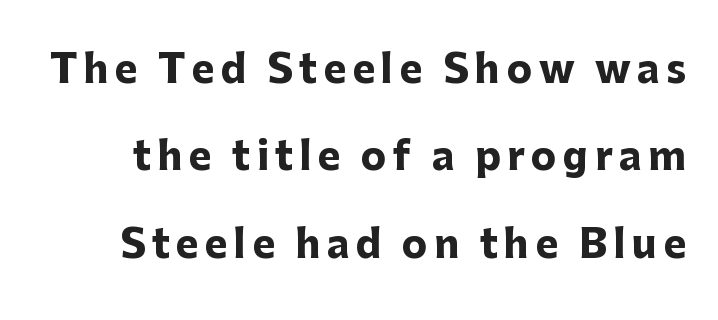
Q: Is the text bold? A: Yes.
Q: Is the text italic (slanted)? A: No, it is upright.
Q: Is the typeface a serif or a sans-serif typeface? A: Sans-serif.
Q: Is the text underlined? A: No.
Q: Is the spacing between lines tight, normal or loose? A: Loose.
Q: Width (condensed, normal, or wide)? A: Normal.
Q: Stroke contrast? A: Low.
Q: x-height? A: Medium.
Q: Monospaced? A: No.
